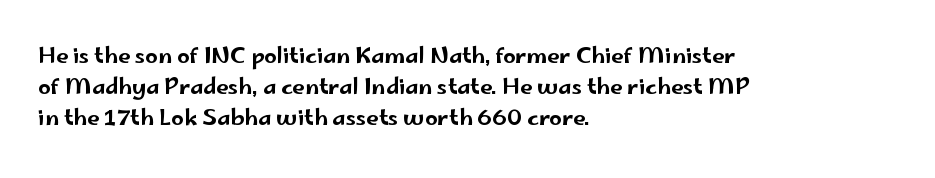
The image shows 22 px text type, upright; set left-aligned, normal line spacing (1.4x), normal letter spacing, not underlined.
